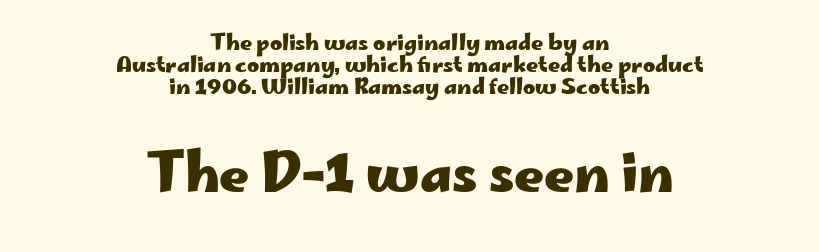
{"serif": "no", "italic": "no", "bold": "yes", "weight": "heavy", "width": "wide", "stroke_contrast": "low", "x_height": "small", "monospaced": "no", "underline": "no", "align": "center", "line_spacing": "tight", "line_spacing_ratio": 1.04, "letter_spacing": "normal", "letter_spacing_em": 0.0, "larger_block": "second", "size_ratio": 2.48, "glyph_px": 52}
